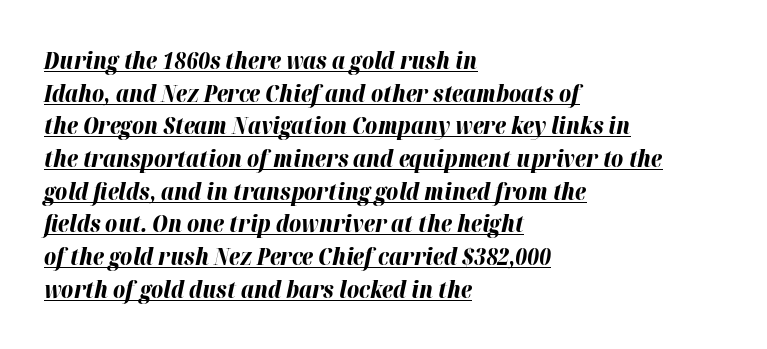
The image shows 23 px bold type, italic (leaning right); set left-aligned, normal line spacing (1.42x), normal letter spacing, underlined.
